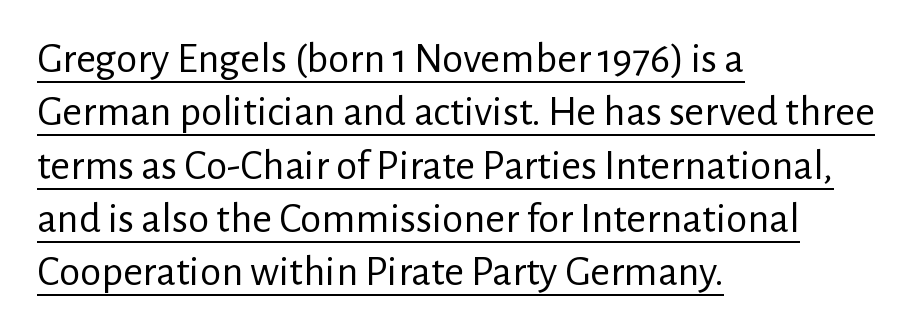
A typesetter would mark this as roman, not italic. Each line starts at the same left margin while the right side varies. Serif or sans? Sans — the stroke terminals are bare. Somebody hit Ctrl+U on this one — the words are underlined. Proportional: the letters do not fall into vertical columns.
